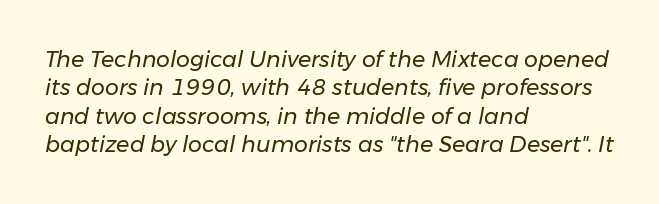
No letter is thick-stroked: the sample isn't bold. Would a proofreader flag this as italicized? Yes. Notice how the passage keeps a crisp vertical edge on the left only. The zone under the glyphs is completely vacant. The passage shown has conventional tracking throughout.
